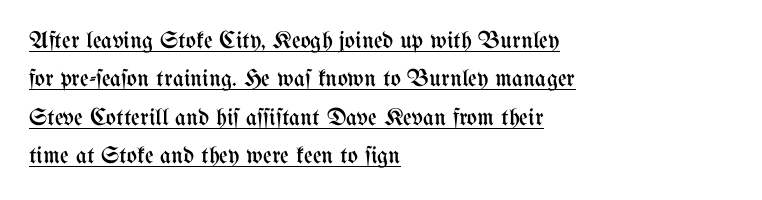
The image shows 24 px text type, upright; set left-aligned, normal line spacing (1.6x), normal letter spacing, underlined.
